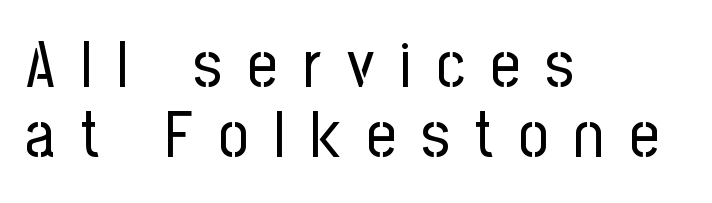
{"serif": "no", "italic": "no", "bold": "no", "weight": "regular", "width": "condensed", "stroke_contrast": "low", "x_height": "medium", "monospaced": "no", "underline": "no", "align": "left", "line_spacing": "tight", "line_spacing_ratio": 1.07, "letter_spacing": "wide", "letter_spacing_em": 0.39, "glyph_px": 65}
